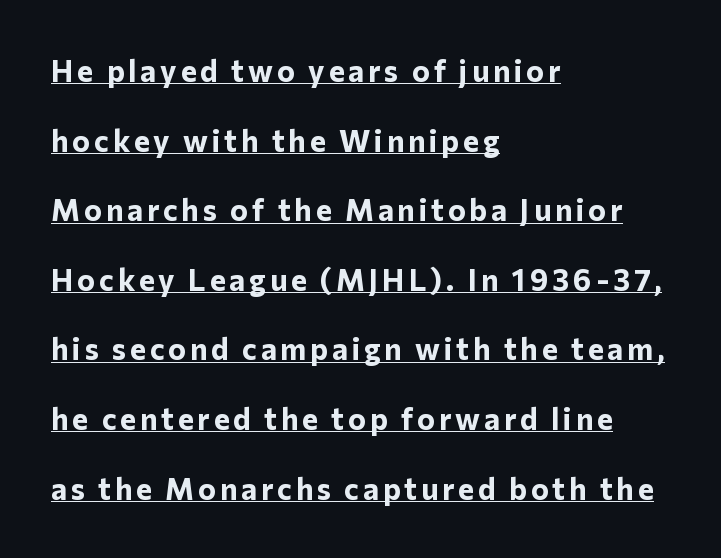
Rows of type keep a wide berth in the vertical direction. Underline: present. The compositor pushed each line to the left boundary. Ordinary non-slanted type is in use. Spacing verdict: proportional, widths tailored to each character.
